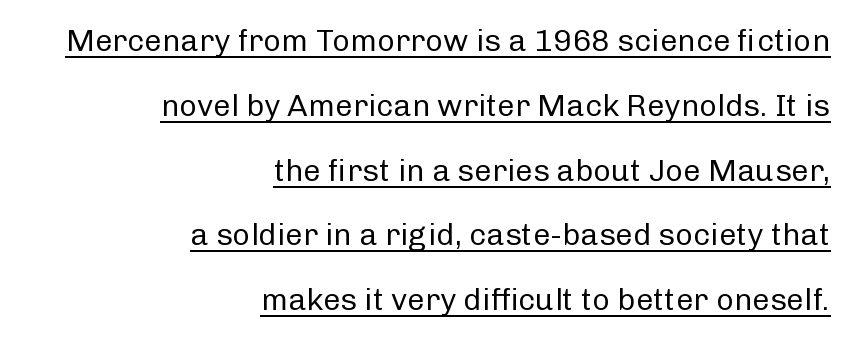
Spacing verdict: proportional, widths tailored to each character. The face looks like a standard text weight, possibly lighter. Students, note that the glyphs here touch the page at normal intervals. Tall strokes in this sample are plumb rather than angled. You can see a thin bar hugging the bottom of the glyphs.
